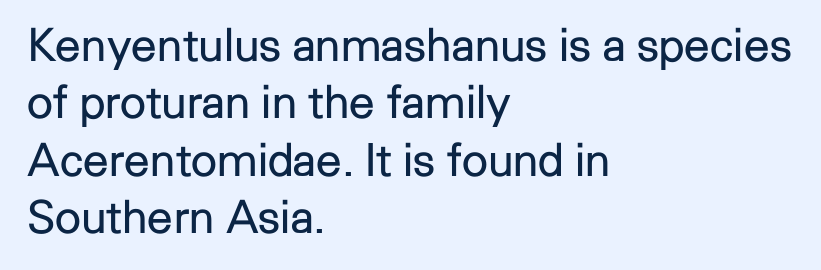
{"serif": "no", "italic": "no", "bold": "no", "weight": "regular", "width": "normal", "stroke_contrast": "low", "x_height": "medium", "monospaced": "no", "underline": "no", "align": "left", "line_spacing": "normal", "line_spacing_ratio": 1.25, "letter_spacing": "normal", "letter_spacing_em": 0.0, "glyph_px": 46}
